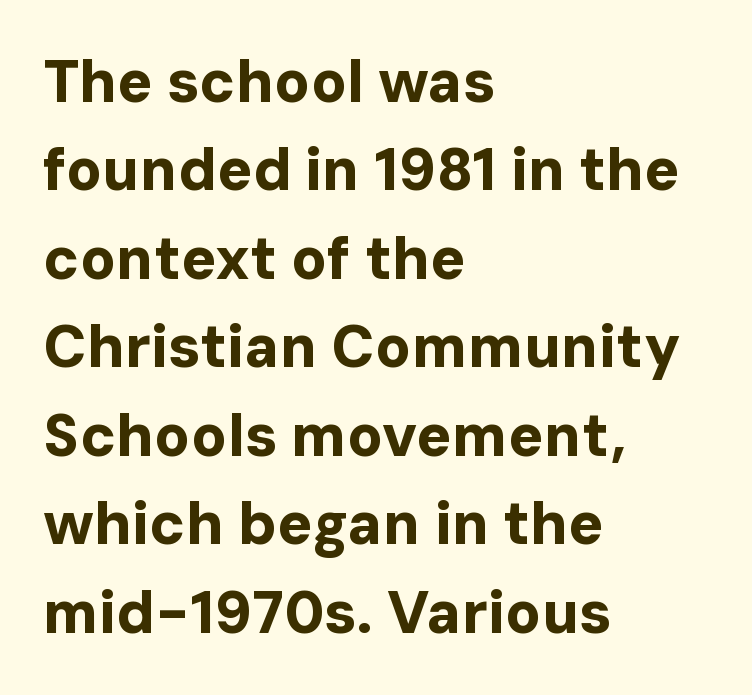
The image shows 59 px bold sans-serif type, upright; set left-aligned, normal line spacing (1.5x), normal letter spacing, not underlined; low stroke contrast and a medium x-height.
